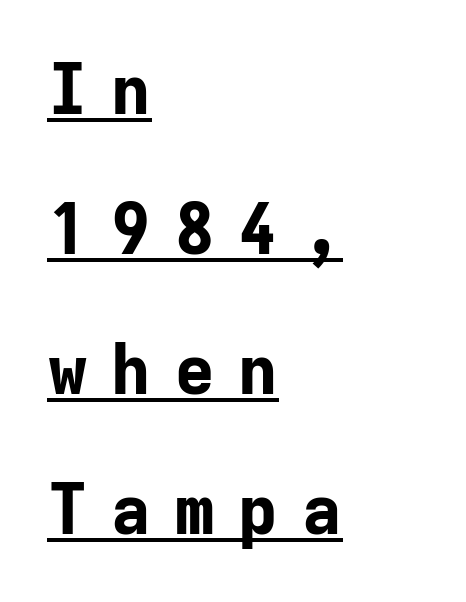
The image shows 69 px bold sans-serif type, upright, monospaced; set left-aligned, loose line spacing (2.03x), unusually wide letter spacing (+0.32 em), underlined; low stroke contrast and a medium x-height.
